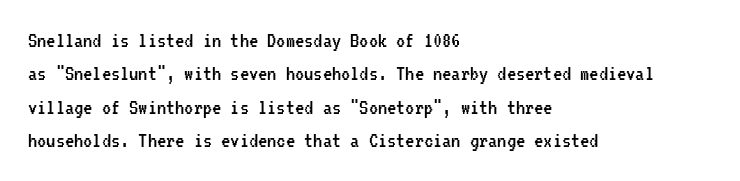
{"italic": "no", "bold": "no", "underline": "no", "align": "left", "line_spacing": "normal", "line_spacing_ratio": 1.45, "letter_spacing": "normal", "letter_spacing_em": 0.0, "glyph_px": 23}
